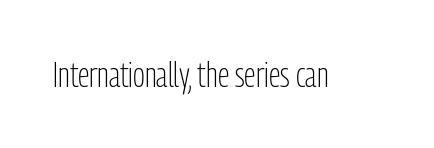
{"serif": "no", "italic": "no", "bold": "no", "weight": "light", "width": "condensed", "stroke_contrast": "low", "x_height": "medium", "monospaced": "no", "underline": "no", "letter_spacing": "normal", "letter_spacing_em": 0.0, "glyph_px": 35}
